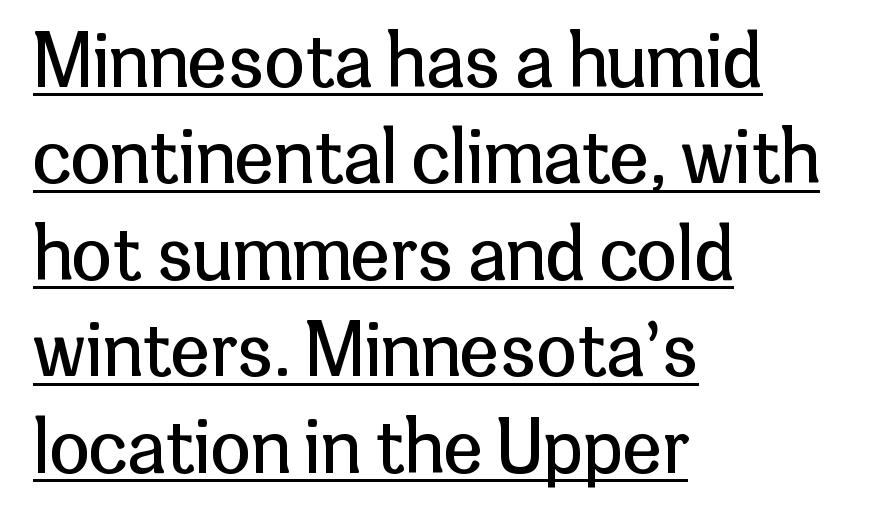
{"serif": "no", "italic": "no", "bold": "no", "weight": "regular", "width": "normal", "stroke_contrast": "low", "x_height": "medium", "monospaced": "no", "underline": "yes", "align": "left", "line_spacing": "normal", "line_spacing_ratio": 1.34, "letter_spacing": "normal", "letter_spacing_em": 0.0, "glyph_px": 72}
